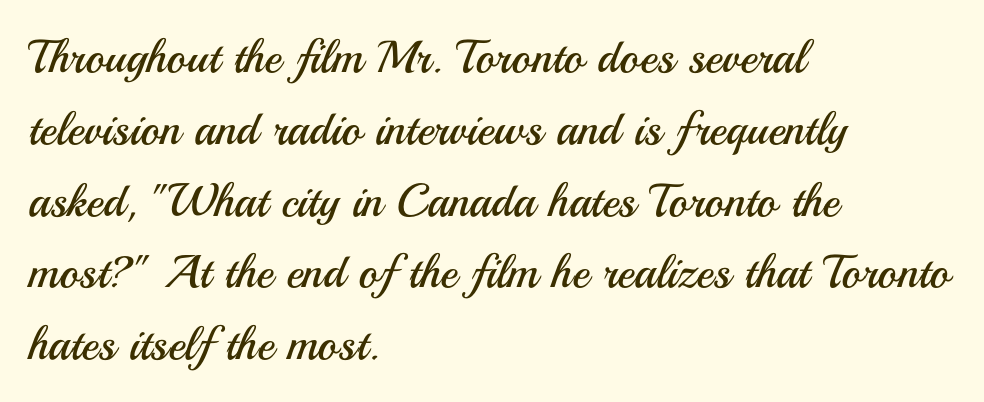
Q: Is the text bold? A: No.
Q: Is the text italic (slanted)? A: Yes.
Q: Is the typeface a serif or a sans-serif typeface? A: Sans-serif.
Q: Is the text underlined? A: No.
Q: How is the paragraph aligned? A: Left-aligned.
Q: Is the spacing between letters normal or unusually wide? A: Normal.
Q: Is the spacing between lines tight, normal or loose? A: Normal.
Q: Width (condensed, normal, or wide)? A: Normal.
Q: Stroke contrast? A: Medium.
Q: x-height? A: Small.
Q: Monospaced? A: No.
